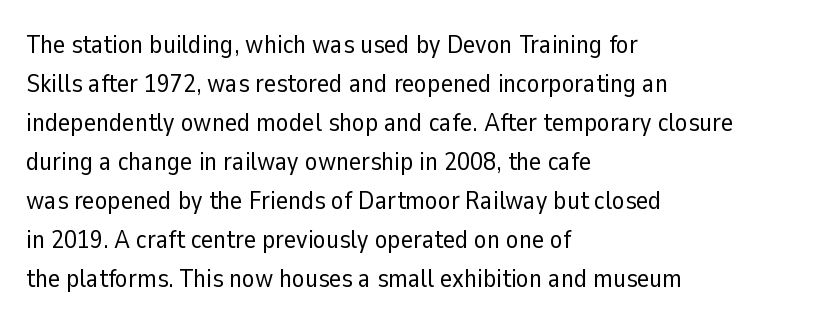
{"italic": "no", "bold": "no", "underline": "no", "align": "left", "line_spacing": "normal", "line_spacing_ratio": 1.5, "letter_spacing": "normal", "letter_spacing_em": 0.0, "glyph_px": 26}
